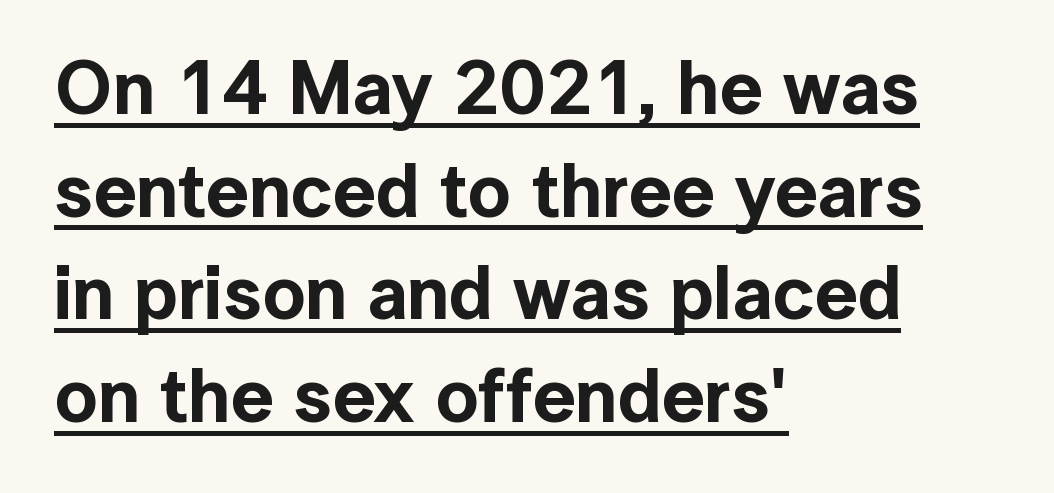
Q: Is the text italic (slanted)? A: No, it is upright.
Q: Is the typeface a serif or a sans-serif typeface? A: Sans-serif.
Q: Is the text underlined? A: Yes.
Q: How is the paragraph aligned? A: Left-aligned.
Q: Is the spacing between letters normal or unusually wide? A: Normal.
Q: Is the spacing between lines tight, normal or loose? A: Normal.
Q: Width (condensed, normal, or wide)? A: Normal.
Q: x-height? A: Medium.
Q: Monospaced? A: No.
